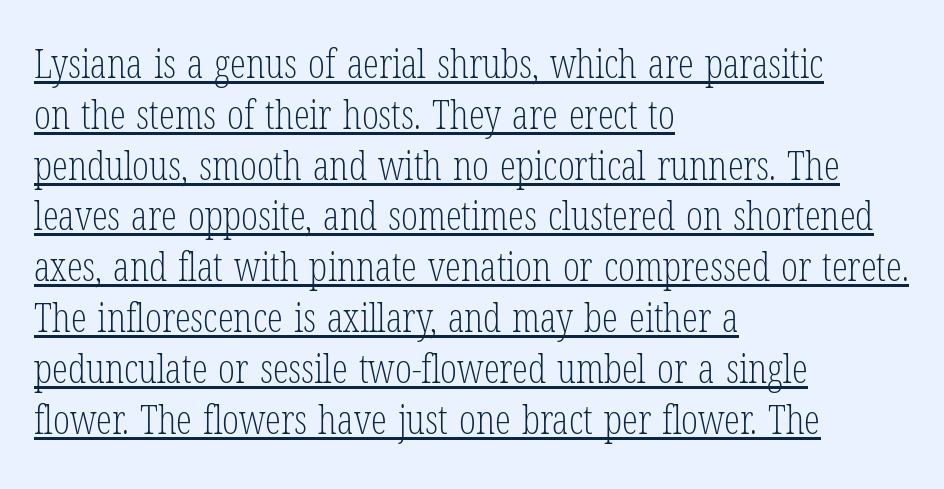
The typesetter has applied underlining to the passage shown. Little horizontal feet cap the strokes, marking this as serif type. Which margin do the lines hug? The left one — the right edge is uneven. Heft: none added — not bold. Note the varied advance widths — an 'i' is clearly narrower than an 'm'.
